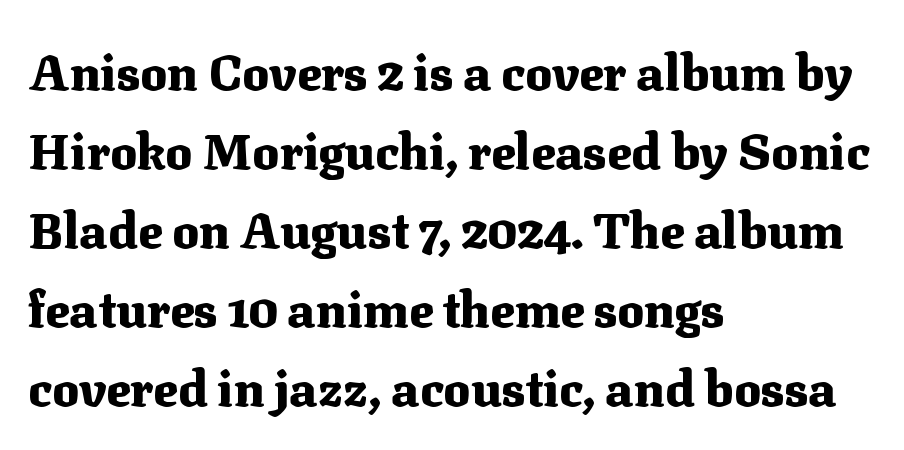
{"serif": "yes", "italic": "no", "bold": "yes", "weight": "heavy", "width": "normal", "stroke_contrast": "medium", "x_height": "medium", "monospaced": "no", "underline": "no", "align": "left", "line_spacing": "normal", "line_spacing_ratio": 1.58, "letter_spacing": "normal", "letter_spacing_em": 0.0, "glyph_px": 50}
